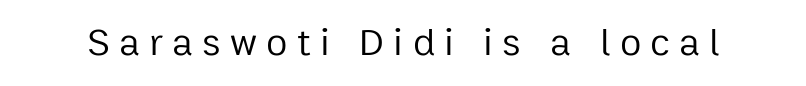
Q: Is the text bold? A: No.
Q: Is the text italic (slanted)? A: No, it is upright.
Q: Is the typeface a serif or a sans-serif typeface? A: Sans-serif.
Q: Is the text underlined? A: No.
Q: Is the spacing between letters normal or unusually wide? A: Unusually wide.
Q: Width (condensed, normal, or wide)? A: Normal.
Q: Stroke contrast? A: Low.
Q: x-height? A: Medium.
Q: Monospaced? A: No.
